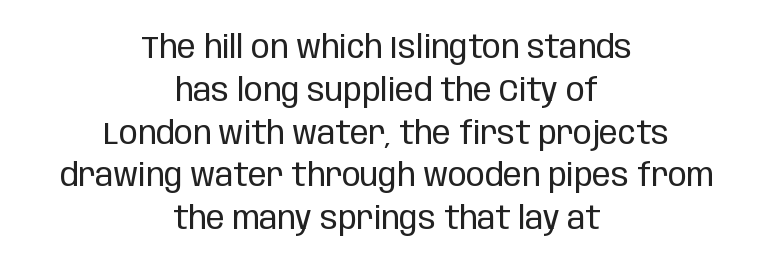
The gap between lines stays unmarked. Do the letters lean? They stand straight. The rendering uses natural spacing where letterforms have individual widths. In CSS terms this would be text-align: center. Leading matches the norm, producing a regular column. Here the glyphs are tracked normally, forming tight word shapes.
